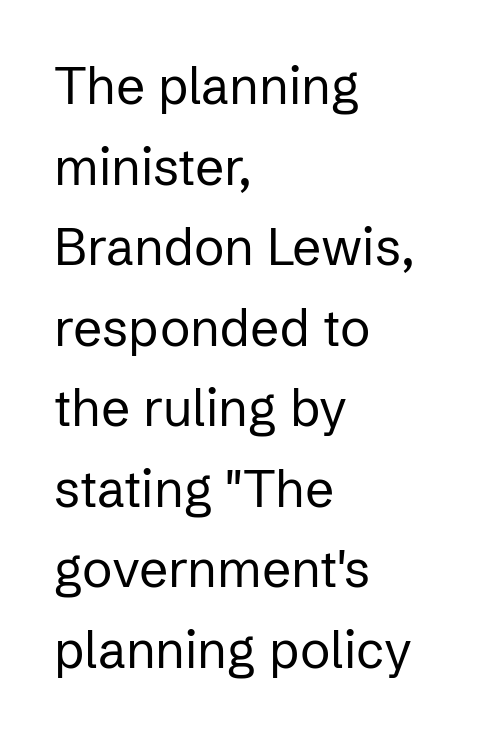
The image shows 51 px regular-weight sans-serif type, upright; set left-aligned, normal line spacing (1.58x), normal letter spacing, not underlined; low stroke contrast and a medium x-height.
